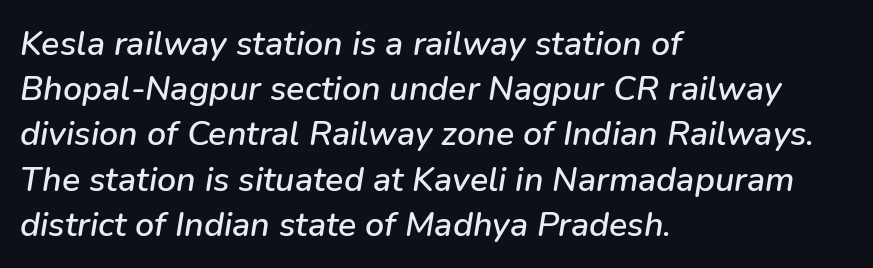
{"italic": "yes", "lean": "right", "slant_degrees": 9, "width": "normal", "stroke_contrast": "low", "x_height": "medium", "monospaced": "no", "underline": "no", "align": "left", "line_spacing": "normal", "line_spacing_ratio": 1.33, "letter_spacing": "normal", "letter_spacing_em": 0.0, "glyph_px": 34}
